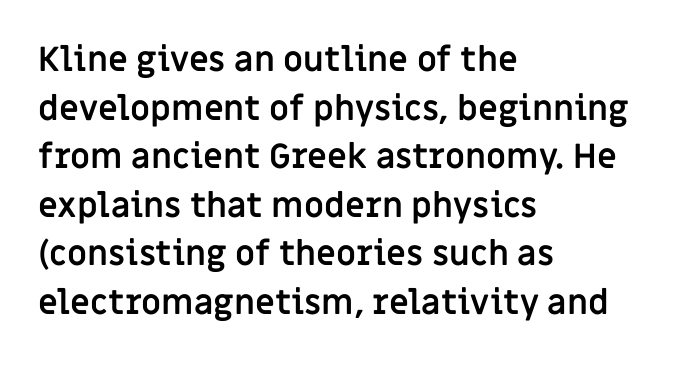
{"serif": "no", "italic": "no", "bold": "yes", "weight": "semibold", "width": "normal", "stroke_contrast": "low", "x_height": "large", "monospaced": "no", "underline": "no", "align": "left", "line_spacing": "normal", "line_spacing_ratio": 1.43, "letter_spacing": "normal", "letter_spacing_em": 0.0, "glyph_px": 34}
